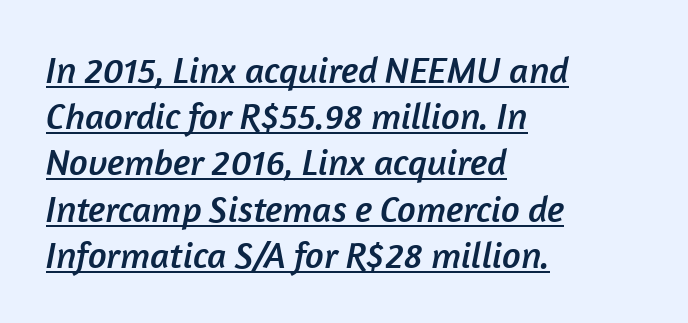
The image shows 37 px sans-serif type; set left-aligned, normal line spacing (1.25x), normal letter spacing, underlined; low stroke contrast and a medium x-height.
